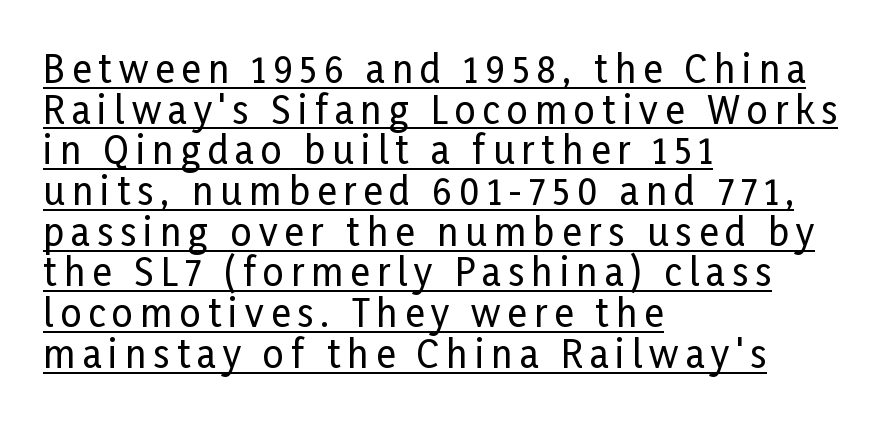
Q: Is the text italic (slanted)? A: No, it is upright.
Q: Is the typeface a serif or a sans-serif typeface? A: Sans-serif.
Q: Is the text underlined? A: Yes.
Q: How is the paragraph aligned? A: Left-aligned.
Q: Is the spacing between lines tight, normal or loose? A: Tight.
Q: Width (condensed, normal, or wide)? A: Condensed.
Q: Stroke contrast? A: Low.
Q: x-height? A: Medium.
Q: Monospaced? A: No.
